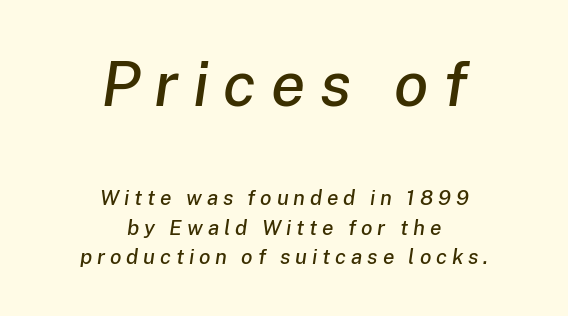
Q: Is the text italic (slanted)? A: Yes, it leans right by about 8 degrees.
Q: Is the text underlined? A: No.
Q: How is the paragraph aligned? A: Centered.
Q: Is the spacing between letters normal or unusually wide? A: Unusually wide.
Q: Is the spacing between lines tight, normal or loose? A: Normal.
Q: Which block of text is set in a larger size, the first (top) or the second (bottom)? A: The first (top) one.
Q: Width (condensed, normal, or wide)? A: Normal.
Q: Stroke contrast? A: Low.
Q: x-height? A: Medium.
Q: Monospaced? A: No.
